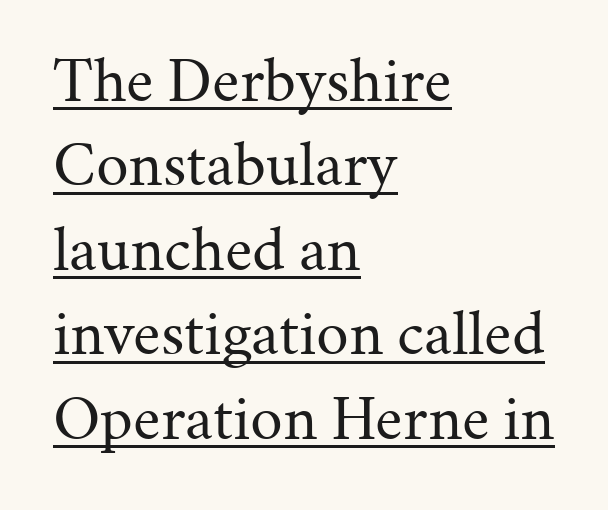
Q: Is the text bold? A: No.
Q: Is the text italic (slanted)? A: No, it is upright.
Q: Is the typeface a serif or a sans-serif typeface? A: Serif.
Q: Is the text underlined? A: Yes.
Q: How is the paragraph aligned? A: Left-aligned.
Q: Is the spacing between letters normal or unusually wide? A: Normal.
Q: Is the spacing between lines tight, normal or loose? A: Normal.
Q: Width (condensed, normal, or wide)? A: Normal.
Q: Stroke contrast? A: Medium.
Q: x-height? A: Medium.
Q: Monospaced? A: No.
